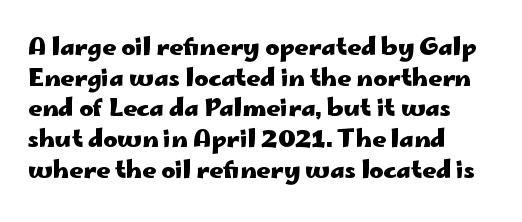
Q: Is the text bold? A: Yes.
Q: Is the text italic (slanted)? A: No, it is upright.
Q: Is the text underlined? A: No.
Q: How is the paragraph aligned? A: Left-aligned.
Q: Is the spacing between letters normal or unusually wide? A: Normal.
Q: Is the spacing between lines tight, normal or loose? A: Normal.
